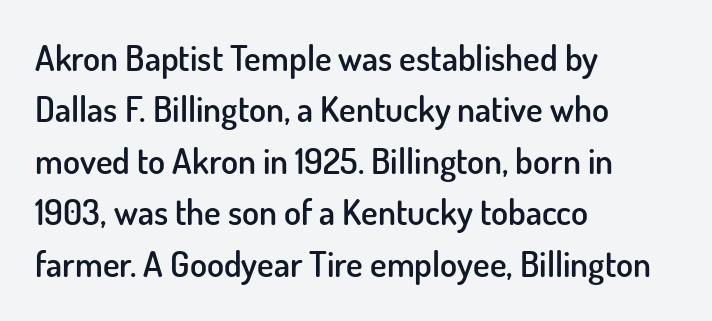
A typesetter would call this proportional, since set widths differ per character. As a designer I'd log this as weight 600, semibold. The string is rendered with underlining switched off. This is sans-serif lettering, the kind often seen on screens and signage.
